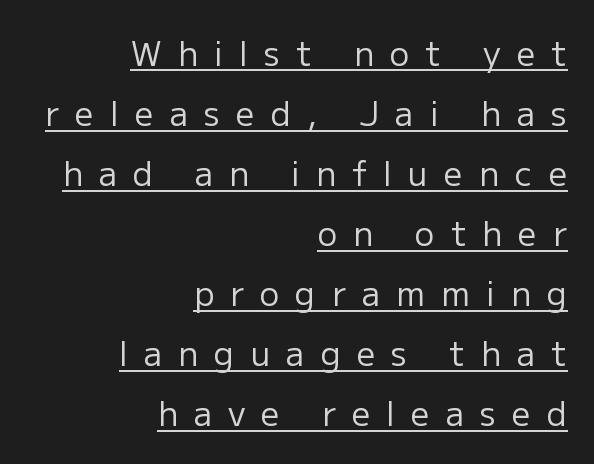
{"serif": "no", "italic": "no", "bold": "no", "weight": "regular", "width": "normal", "stroke_contrast": "low", "x_height": "medium", "monospaced": "no", "underline": "yes", "align": "right", "line_spacing_ratio": 1.82, "letter_spacing": "wide", "letter_spacing_em": 0.49, "glyph_px": 33}
